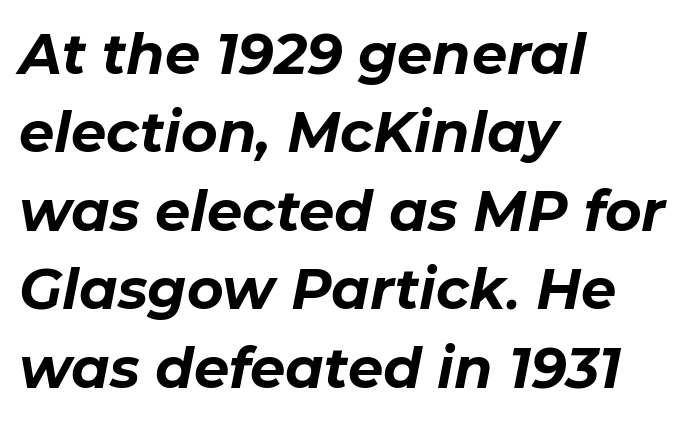
These lines sit exactly where default settings would place them. Characters follow at the spacing the type designer built in. The zone under the glyphs is completely vacant. Summary of weight: heavy, a full bold. Characters are canted at an angle relative to the baseline's perpendicular. Every row of glyphs begins at an identical x-position on the left.
